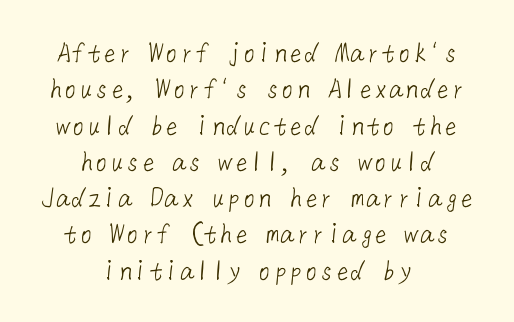
{"serif": "no", "bold": "no", "weight": "light", "width": "normal", "stroke_contrast": "low", "x_height": "medium", "underline": "no", "align": "center", "line_spacing_ratio": 1.17, "letter_spacing": "normal", "letter_spacing_em": 0.0, "glyph_px": 31}
